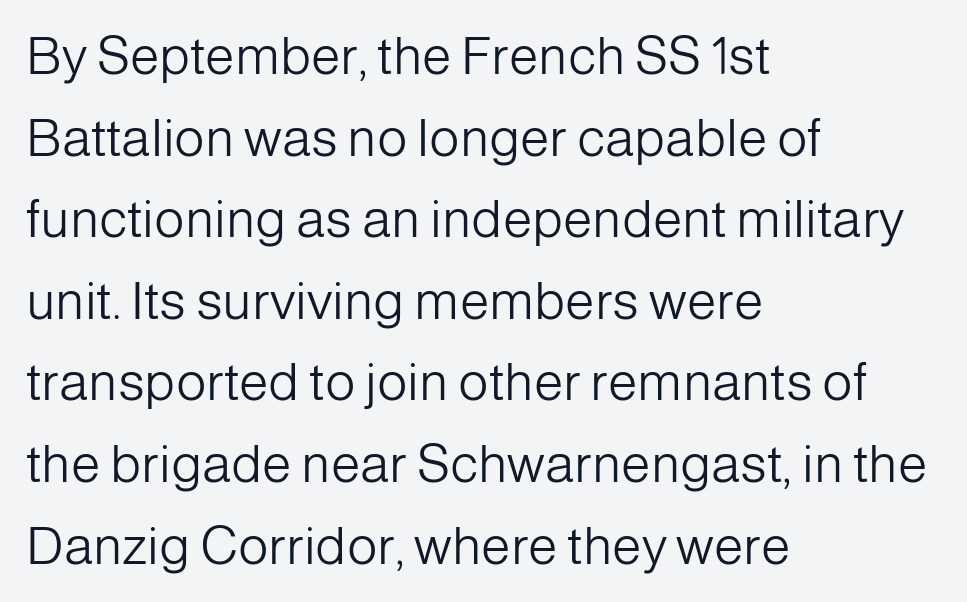
{"serif": "no", "italic": "no", "bold": "no", "weight": "light", "width": "normal", "stroke_contrast": "low", "x_height": "medium", "monospaced": "no", "underline": "no", "align": "left", "line_spacing": "normal", "line_spacing_ratio": 1.54, "letter_spacing": "normal", "letter_spacing_em": 0.0, "glyph_px": 53}
